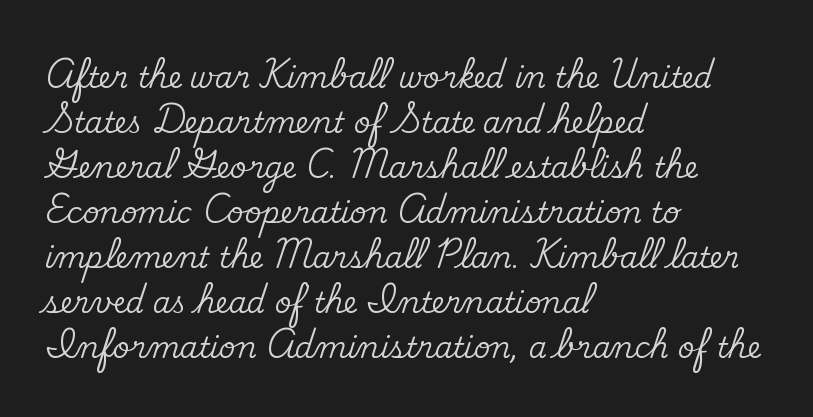
The image shows 29 px text type; set left-aligned, normal line spacing (1.55x), normal letter spacing, not underlined; medium stroke contrast and a small x-height.
